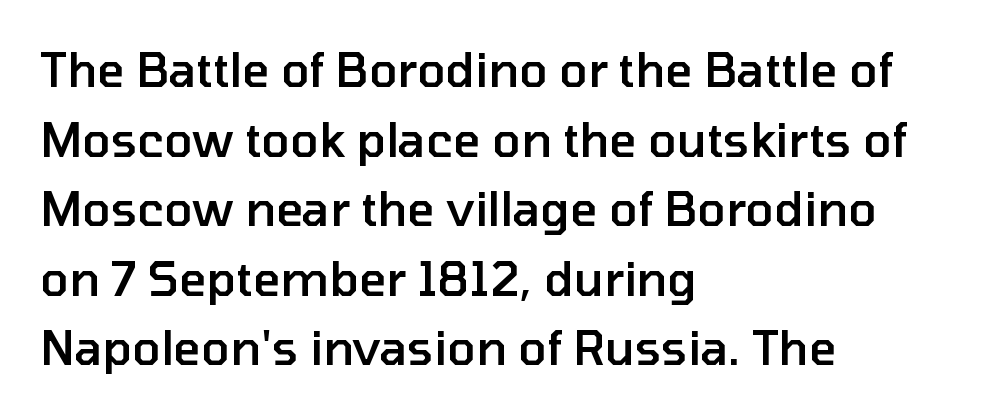
The image shows 47 px semibold sans-serif type, upright; set left-aligned, normal line spacing (1.48x), normal letter spacing, not underlined; low stroke contrast and a medium x-height.
